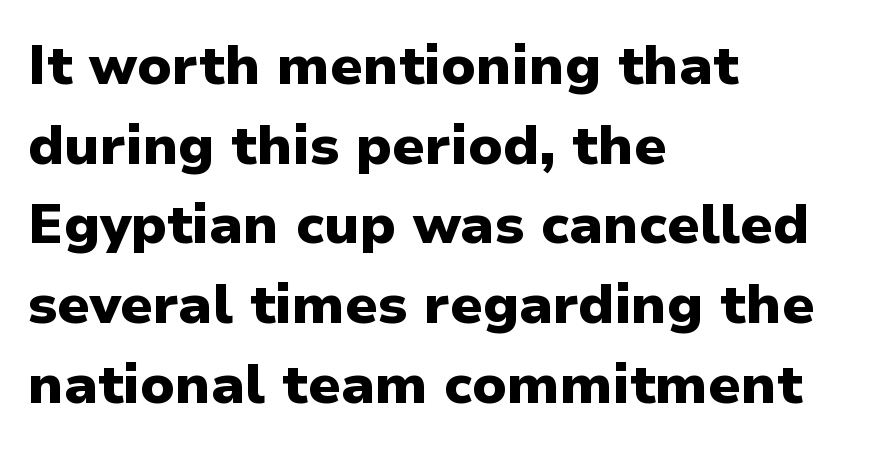
Q: Is the text bold? A: Yes.
Q: Is the text italic (slanted)? A: No, it is upright.
Q: Is the typeface a serif or a sans-serif typeface? A: Sans-serif.
Q: Is the text underlined? A: No.
Q: How is the paragraph aligned? A: Left-aligned.
Q: Is the spacing between letters normal or unusually wide? A: Normal.
Q: Is the spacing between lines tight, normal or loose? A: Normal.
Q: Width (condensed, normal, or wide)? A: Normal.
Q: Stroke contrast? A: Low.
Q: x-height? A: Medium.
Q: Monospaced? A: No.
